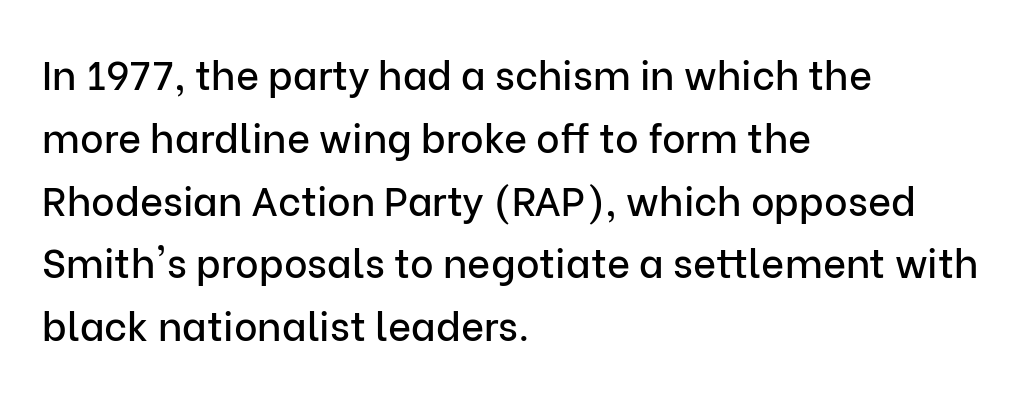
Varying glyph widths throughout — classic text-font behaviour. Compared with a centered layout, this one pins lines to the left instead. The horizontal fit of the characters is conventional and even. In terms of posture, this sample is upright. Quick note: interline space is typical.
